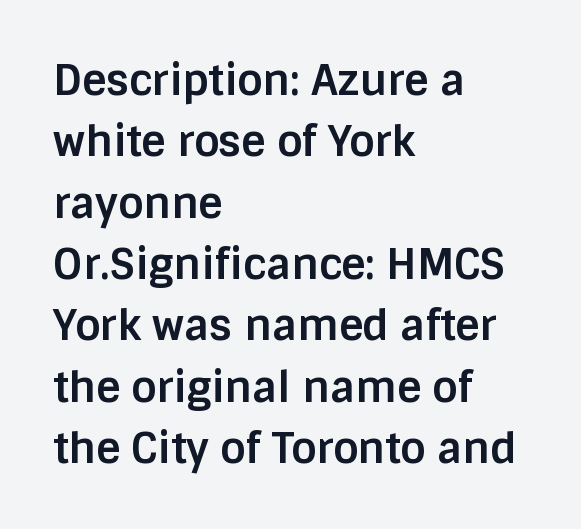
{"serif": "no", "italic": "no", "bold": "yes", "weight": "bold", "width": "normal", "stroke_contrast": "low", "x_height": "large", "monospaced": "no", "underline": "no", "align": "left", "line_spacing": "normal", "line_spacing_ratio": 1.46, "letter_spacing": "normal", "letter_spacing_em": 0.0, "glyph_px": 42}
